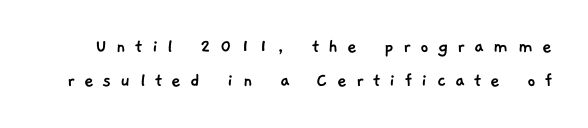
Quick note: interline space is typical. The strip under each line holds only bare page. The line texture is sparse and dotted thanks to wide tracking.
